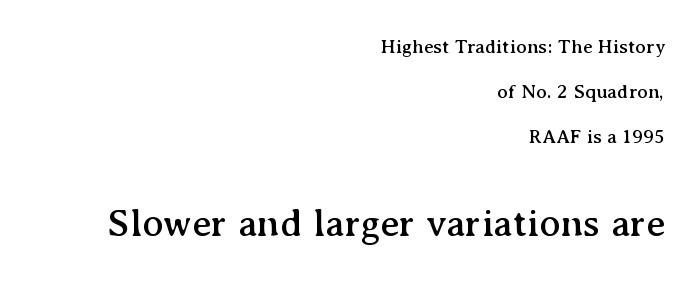
The designer gave the closing block more size than the opening block. Descender tails drop into unmarked territory. This sample uses an upright cut, with every glyph sitting square on the baseline. Tracking here is standard; glyphs follow each other at the usual distance.
